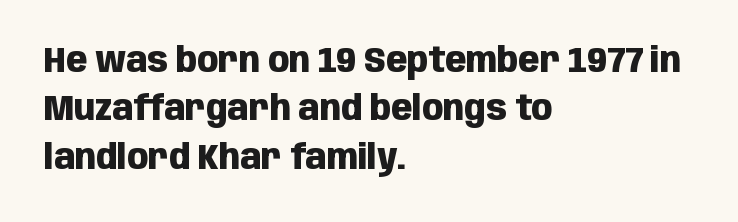
The glyphs are unaccompanied by any horizontal stroke below them. The tracking reads as untouched default to a designer's eye. No feet cap the strokes, marking this as sans-serif type. Weight: bold. Reading down the column, the eye jumps a familiar distance to each next line.
